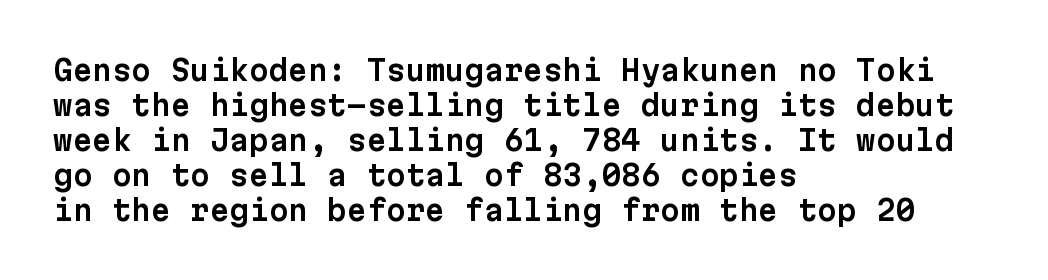
Ordinary non-slanted type is in use. These lines sit exactly where default settings would place them. The line texture is even and compact thanks to regular tracking. The words here are not underlined. A typesetter would label this face a sans. Looks like terminal output: every glyph gets an equal slot.
